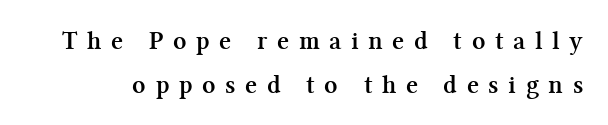
Q: Is the text bold? A: Yes.
Q: Is the text italic (slanted)? A: No, it is upright.
Q: Is the text underlined? A: No.
Q: Is the spacing between letters normal or unusually wide? A: Unusually wide.
Q: Is the spacing between lines tight, normal or loose? A: Normal.
